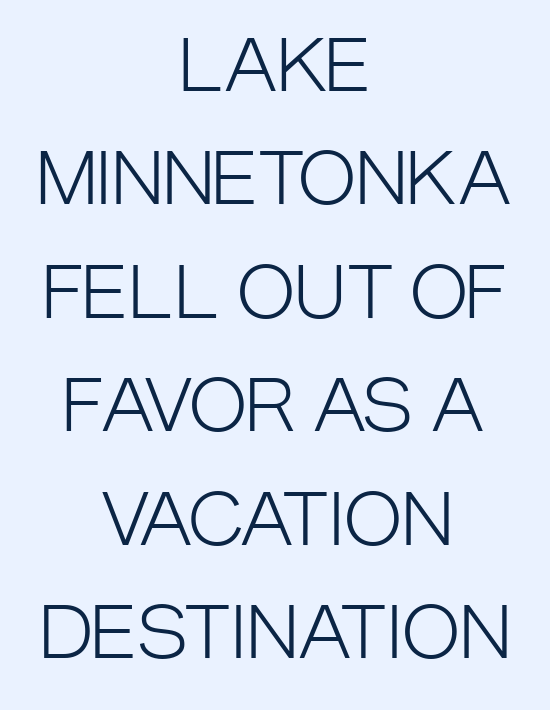
The image shows 70 px light, condensed sans-serif type, upright; set centered, normal line spacing (1.62x), normal letter spacing, not underlined; low stroke contrast and a large x-height.
